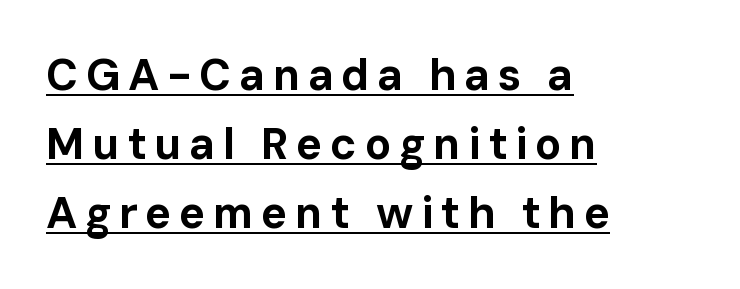
Each line of the rendering has a horizontal stroke beneath the glyphs. Are there feet on the stems? There aren't — it's a sans. What weight is shown? A full bold with thick strokes. Alignment: flush left.
